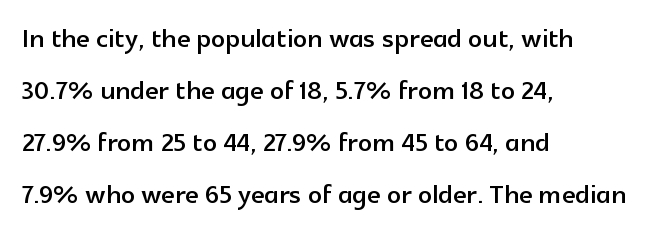
Compared with typical paragraphs, the rows here are spaced about the same. Where is the straight margin? On the left. You can tell it's not italic because the verticals are truly vertical. Between one letter and the next there's only the usual sliver of space. A typesetter would call this proportional, since set widths differ per character.
